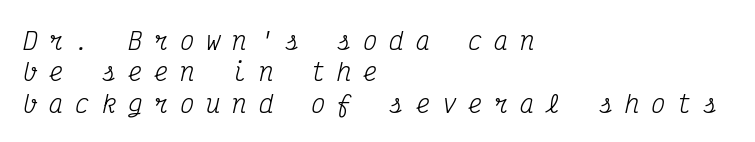
Q: Is the text bold? A: No.
Q: Is the text italic (slanted)? A: Yes, it leans right by about 12 degrees.
Q: Is the text underlined? A: No.
Q: How is the paragraph aligned? A: Left-aligned.
Q: Is the spacing between letters normal or unusually wide? A: Unusually wide.
Q: Is the spacing between lines tight, normal or loose? A: Normal.
